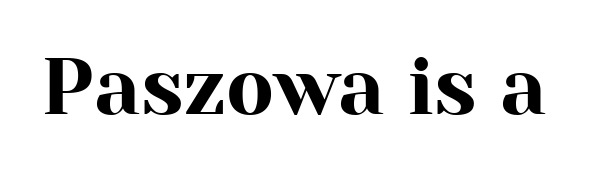
{"serif": "yes", "italic": "no", "width": "normal", "stroke_contrast": "high", "x_height": "medium", "monospaced": "no", "underline": "no", "letter_spacing": "normal", "letter_spacing_em": 0.0, "glyph_px": 79}
